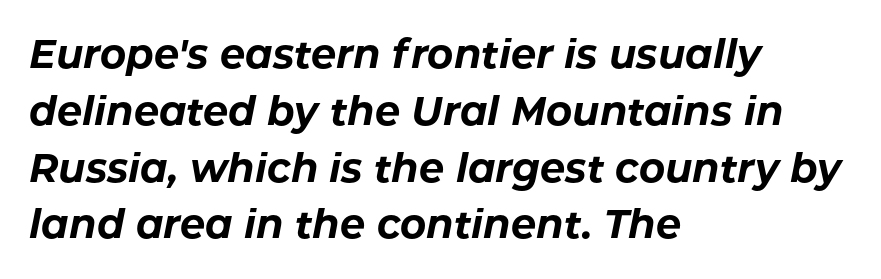
{"italic": "yes", "lean": "right", "slant_degrees": 11, "bold": "yes", "weight": "bold", "width": "normal", "stroke_contrast": "low", "x_height": "medium", "monospaced": "no", "underline": "no", "align": "left", "line_spacing": "normal", "line_spacing_ratio": 1.42, "letter_spacing": "normal", "letter_spacing_em": 0.0, "glyph_px": 40}
